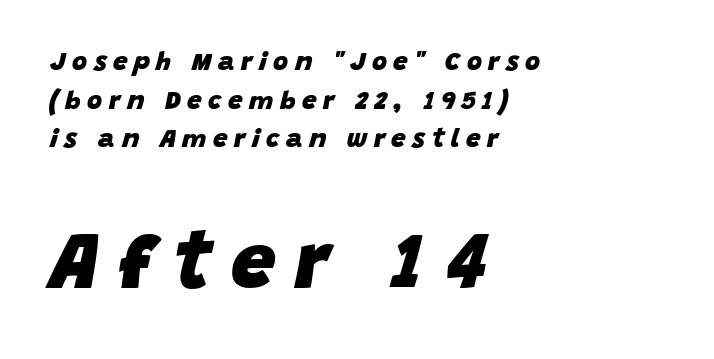
If you drew a line through each stem, it would be angled. Varying glyph widths throughout — classic text-font behaviour. The horizontal fit of the characters is loose and conspicuously gappy. Which margin do the lines hug? The left one — the right edge is uneven.
